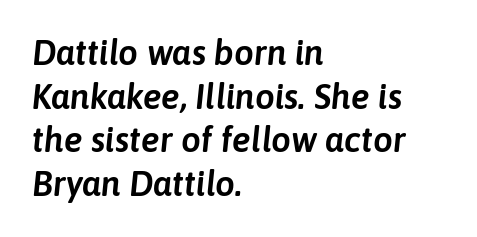
{"italic": "yes", "lean": "right", "slant_degrees": 6, "width": "normal", "stroke_contrast": "low", "x_height": "medium", "monospaced": "no", "underline": "no", "align": "left", "line_spacing": "normal", "line_spacing_ratio": 1.25, "letter_spacing": "normal", "letter_spacing_em": 0.0, "glyph_px": 35}
